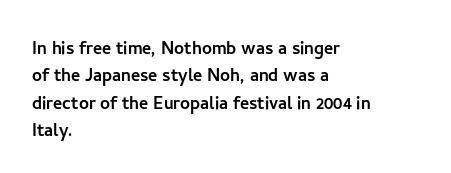
The image shows 22 px text type, upright; set left-aligned, line spacing 1.24x, normal letter spacing, not underlined.
